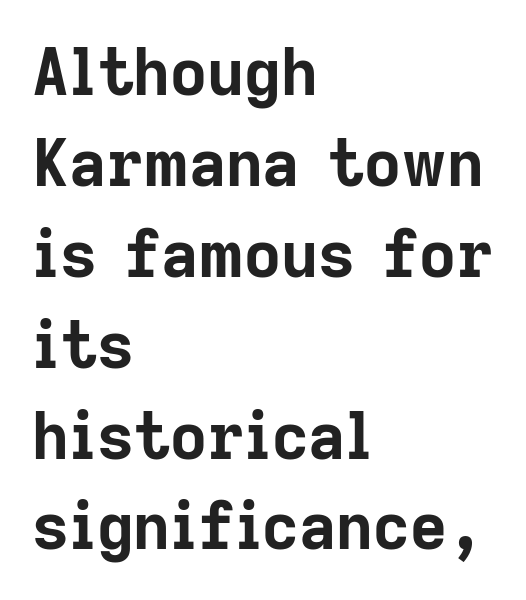
{"serif": "no", "italic": "no", "bold": "yes", "weight": "bold", "width": "normal", "stroke_contrast": "low", "x_height": "medium", "monospaced": "no", "underline": "no", "align": "left", "line_spacing": "normal", "line_spacing_ratio": 1.42, "letter_spacing": "normal", "letter_spacing_em": 0.0, "glyph_px": 64}
